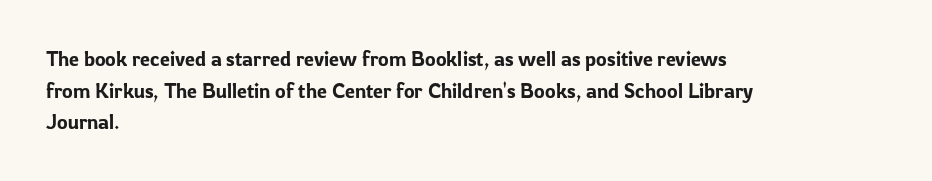
{"italic": "no", "underline": "no", "align": "left", "line_spacing": "normal", "line_spacing_ratio": 1.58, "letter_spacing": "normal", "letter_spacing_em": 0.0, "glyph_px": 20}
